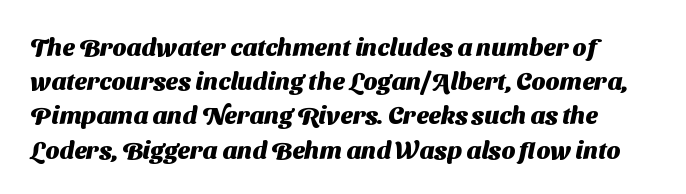
{"bold": "yes", "underline": "no", "line_spacing": "normal", "line_spacing_ratio": 1.37, "letter_spacing": "normal", "letter_spacing_em": 0.0, "glyph_px": 25}
